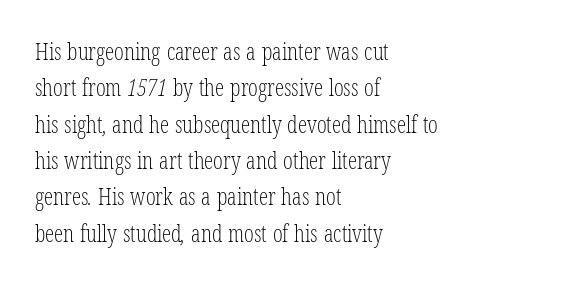
Does extra space separate the letters? No, they use regular spacing. This rendering features lettering with no underline. The font sits on the lighter half of the weight spectrum, regular included. Regular leading.
